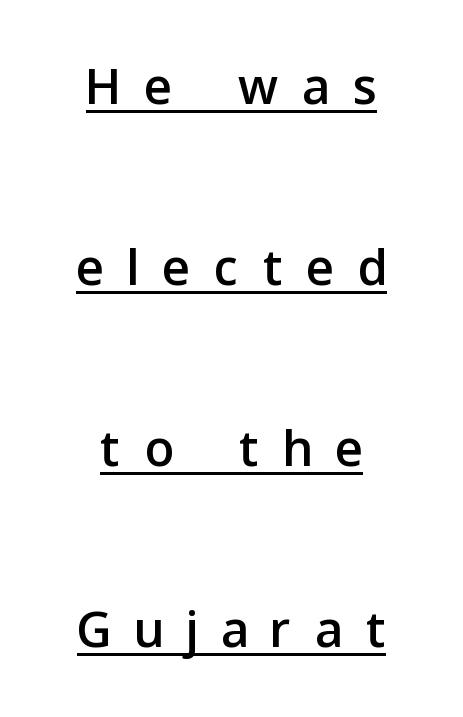
The typesetter chose a symmetrical, centered arrangement here. This block would shrink considerably if given ordinary leading; it's expanded now. Every word sits above its own underline. This sample has the flowing, uneven cadence of proportional lettering.
